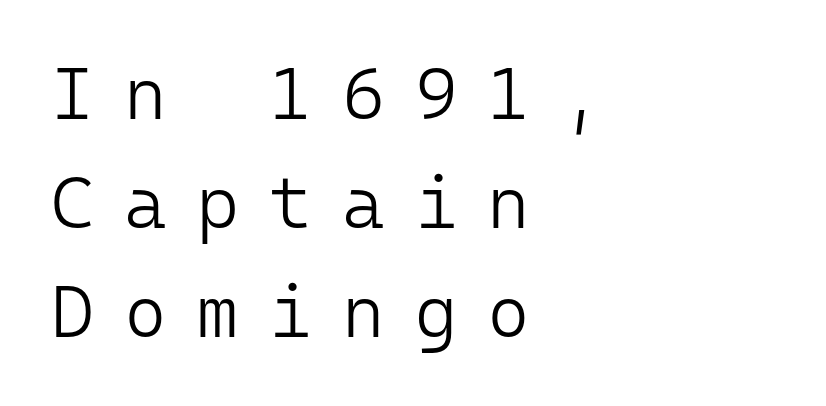
{"serif": "no", "italic": "no", "bold": "no", "weight": "light", "width": "normal", "stroke_contrast": "low", "x_height": "medium", "monospaced": "yes", "underline": "no", "align": "left", "line_spacing": "normal", "line_spacing_ratio": 1.49, "letter_spacing": "wide", "letter_spacing_em": 0.41, "glyph_px": 73}
